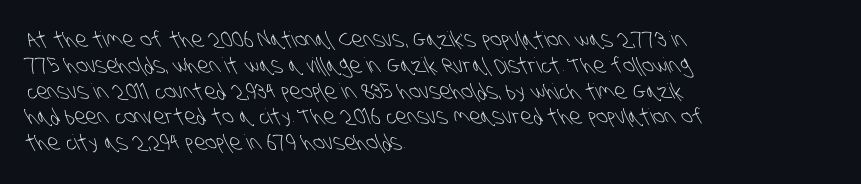
The foot of each line stays bare and open. The characters are drawn with everyday or finer stroke widths. Letter spacing: default. Line beginnings align vertically; line endings do not.
